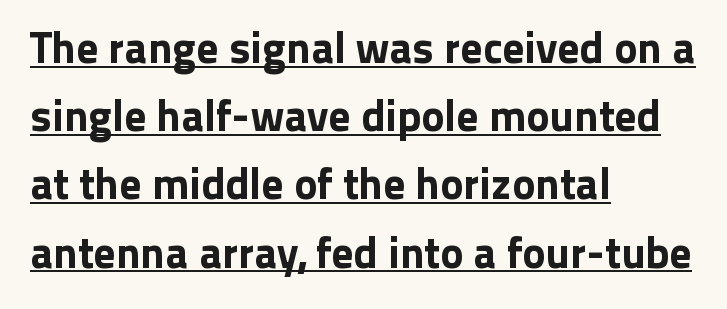
Q: Is the text italic (slanted)? A: No, it is upright.
Q: Is the typeface a serif or a sans-serif typeface? A: Sans-serif.
Q: Is the text underlined? A: Yes.
Q: How is the paragraph aligned? A: Left-aligned.
Q: Is the spacing between letters normal or unusually wide? A: Normal.
Q: Is the spacing between lines tight, normal or loose? A: Normal.
Q: Width (condensed, normal, or wide)? A: Normal.
Q: Stroke contrast? A: Low.
Q: x-height? A: Medium.
Q: Monospaced? A: No.
